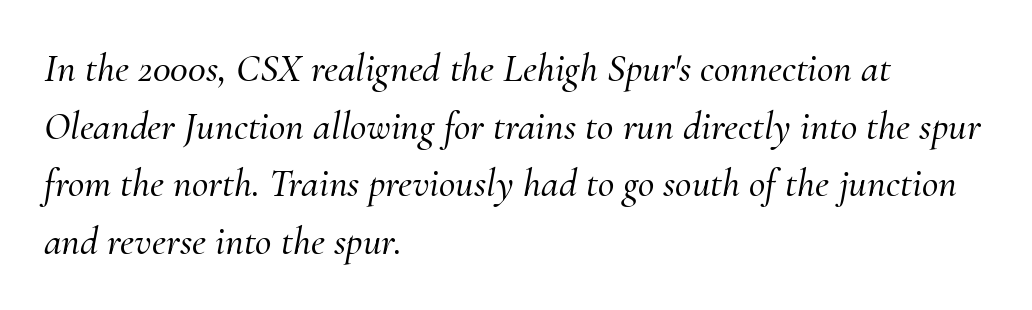
The image shows 40 px serif type, italic (leaning right); set left-aligned, normal line spacing (1.44x), normal letter spacing, not underlined; medium stroke contrast and a small x-height.
